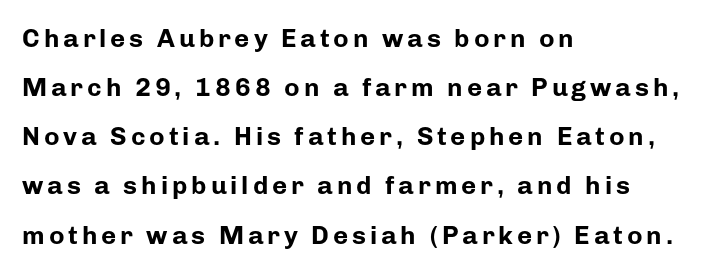
The image shows 26 px bold type, upright; set left-aligned, line spacing 1.89x, not underlined.
